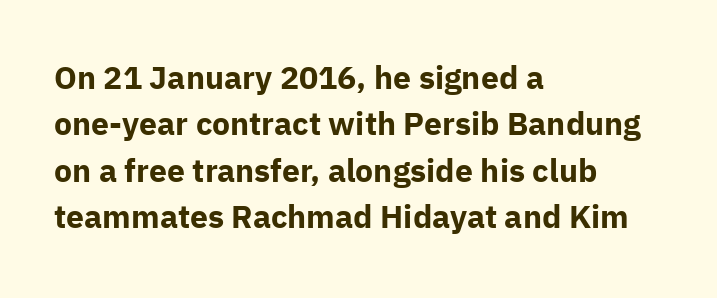
The image shows 32 px bold sans-serif type, upright; set left-aligned, normal line spacing (1.45x), normal letter spacing, not underlined; low stroke contrast and a medium x-height.
